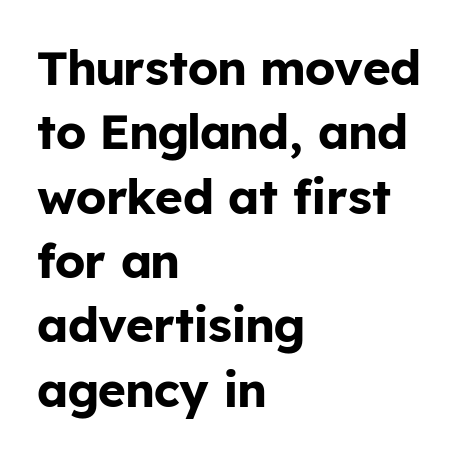
Q: Is the text bold? A: Yes.
Q: Is the text italic (slanted)? A: No, it is upright.
Q: Is the typeface a serif or a sans-serif typeface? A: Sans-serif.
Q: Is the text underlined? A: No.
Q: How is the paragraph aligned? A: Left-aligned.
Q: Is the spacing between letters normal or unusually wide? A: Normal.
Q: Is the spacing between lines tight, normal or loose? A: Normal.
Q: Width (condensed, normal, or wide)? A: Normal.
Q: Stroke contrast? A: Low.
Q: x-height? A: Medium.
Q: Monospaced? A: No.
